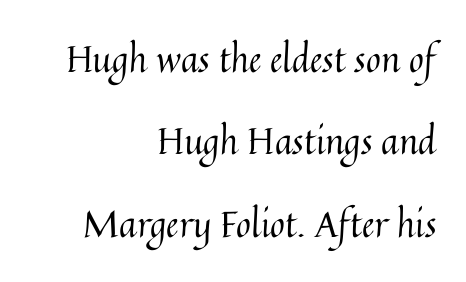
The image shows 36 px regular-weight type; set right-aligned, loose line spacing (2.29x), normal letter spacing, not underlined; medium stroke contrast and a medium x-height.
